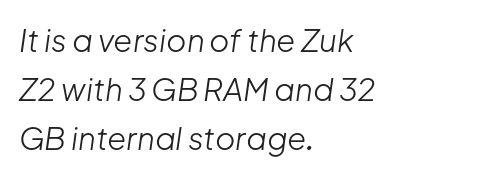
Q: Is the text bold? A: No.
Q: Is the text italic (slanted)? A: Yes, it leans right by about 8 degrees.
Q: Is the text underlined? A: No.
Q: How is the paragraph aligned? A: Left-aligned.
Q: Is the spacing between letters normal or unusually wide? A: Normal.
Q: Is the spacing between lines tight, normal or loose? A: Normal.
Q: Width (condensed, normal, or wide)? A: Normal.
Q: Stroke contrast? A: Low.
Q: x-height? A: Medium.
Q: Monospaced? A: No.
